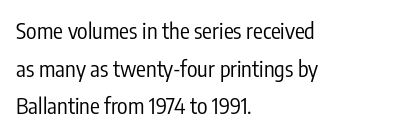
{"italic": "no", "bold": "no", "underline": "no", "align": "left", "line_spacing_ratio": 1.71, "letter_spacing": "normal", "letter_spacing_em": 0.0, "glyph_px": 22}
